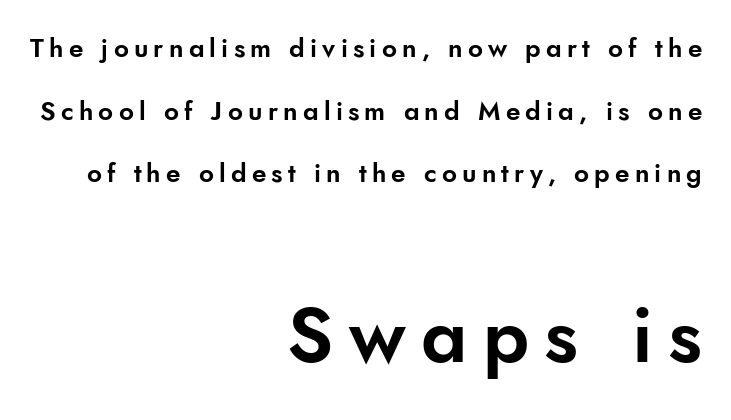
{"serif": "no", "italic": "no", "width": "normal", "stroke_contrast": "low", "x_height": "small", "monospaced": "no", "underline": "no", "align": "right", "line_spacing": "loose", "line_spacing_ratio": 2.41, "letter_spacing": "wide", "letter_spacing_em": 0.2, "larger_block": "second", "size_ratio": 2.96, "glyph_px": 77}
